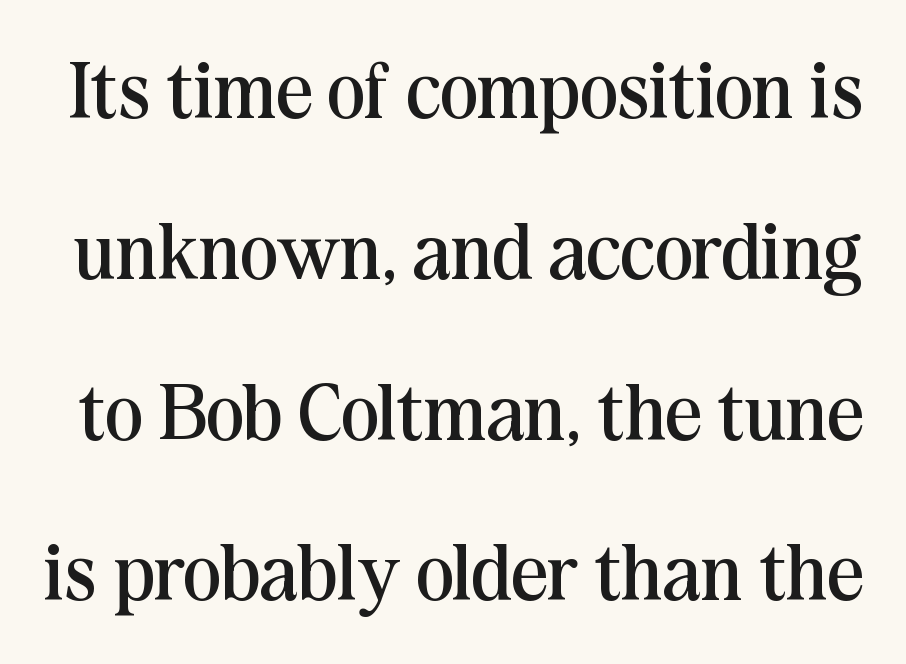
{"serif": "yes", "italic": "no", "bold": "no", "weight": "regular", "width": "normal", "stroke_contrast": "medium", "x_height": "medium", "monospaced": "no", "underline": "no", "line_spacing": "loose", "line_spacing_ratio": 2.01, "letter_spacing": "normal", "letter_spacing_em": 0.0, "glyph_px": 80}
